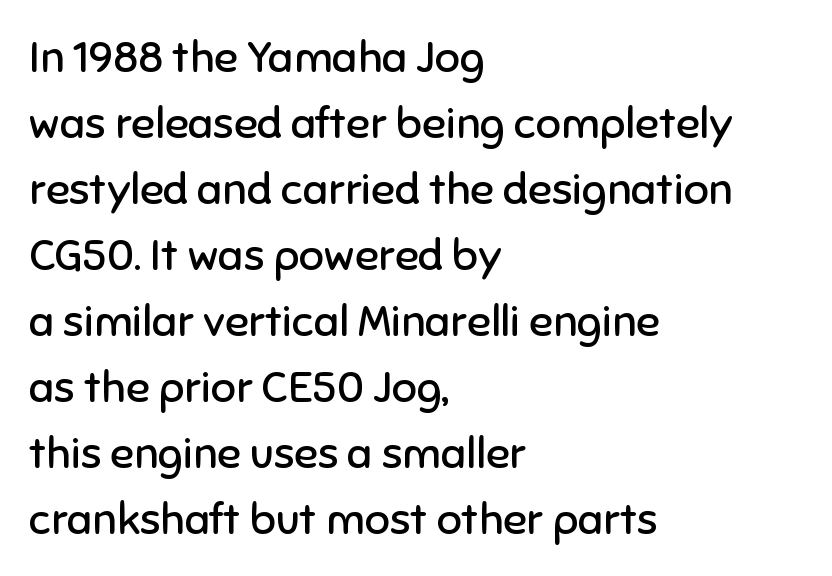
This is sans-serif lettering, the kind often seen on screens and signage. Notice how the stems are strictly vertical — no italics here. The lines in this sample share a left origin and differ only in where they stop. Stroke thickness stays within the range of a standard reading face or lighter.
